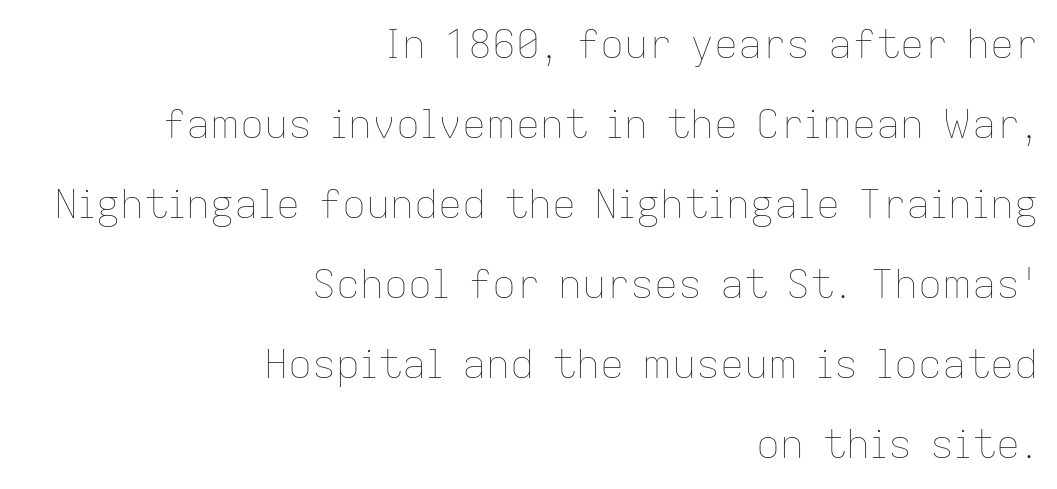
Q: Is the text bold? A: No.
Q: Is the text italic (slanted)? A: No, it is upright.
Q: Is the text underlined? A: No.
Q: How is the paragraph aligned? A: Right-aligned.
Q: Is the spacing between letters normal or unusually wide? A: Normal.
Q: Is the spacing between lines tight, normal or loose? A: Loose.
Q: Width (condensed, normal, or wide)? A: Normal.
Q: Stroke contrast? A: Low.
Q: x-height? A: Medium.
Q: Monospaced? A: No.
